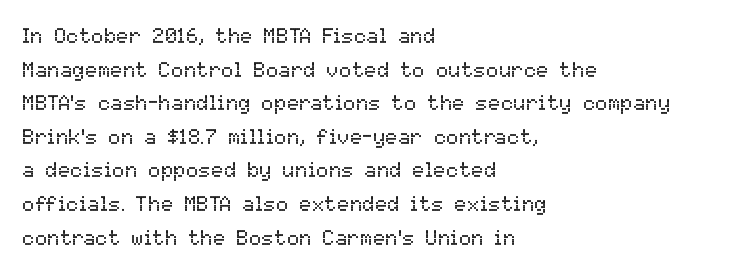
The font's upright variant was chosen for this text. Does the leading feel generous? No, just average. Letters rest on an invisible, unmarked baseline. Heft: none added — not bold. Typeset ragged right — the left edge is the straight one.
